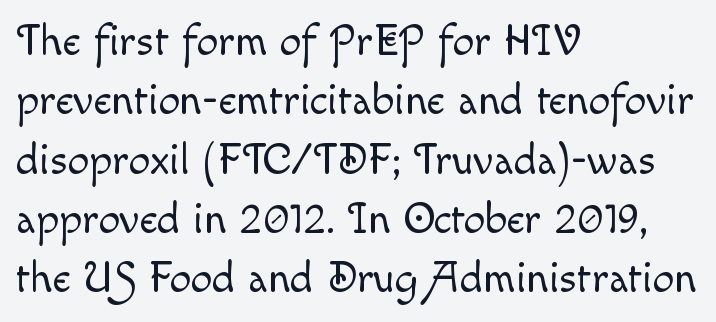
The typesetter chose a ragged-right arrangement here. The space between consecutive lines is moderate. The face used here is proportionally spaced, like ordinary book or web type. Is there any slant? The stems are plumb. Weight: not bold — regular or lighter. Plain, unruled lines of type.
